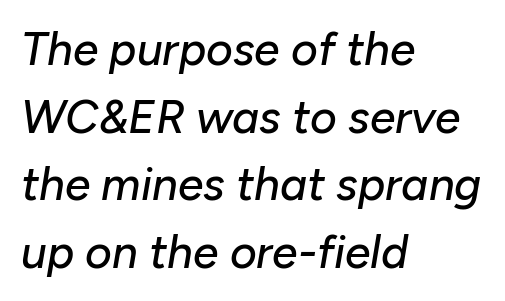
{"italic": "yes", "lean": "right", "slant_degrees": 10, "width": "normal", "stroke_contrast": "low", "x_height": "medium", "monospaced": "no", "underline": "no", "align": "left", "line_spacing": "normal", "line_spacing_ratio": 1.47, "letter_spacing": "normal", "letter_spacing_em": 0.0, "glyph_px": 46}
